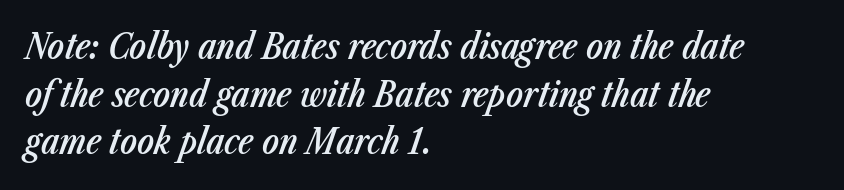
The image shows 35 px semibold, condensed type, italic (leaning right); set left-aligned, normal line spacing (1.36x), normal letter spacing, not underlined; low stroke contrast and a medium x-height.
